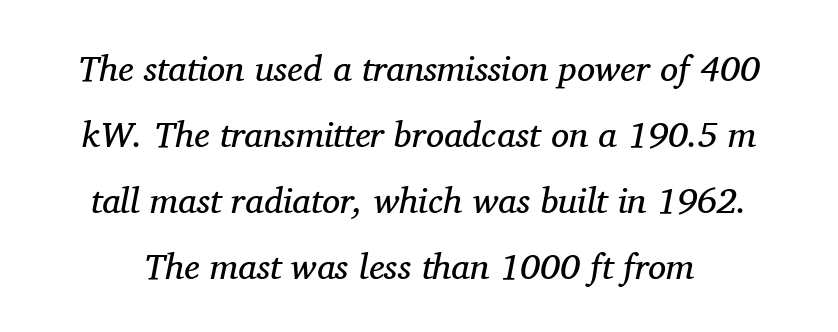
The image shows 36 px regular-weight serif type, italic (leaning right); set line spacing 1.83x, normal letter spacing, not underlined; medium stroke contrast and a medium x-height.
